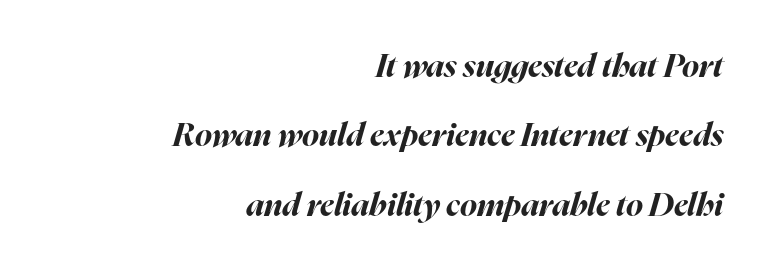
The image shows 32 px bold type, italic (leaning right); set right-aligned, loose line spacing (2.17x), normal letter spacing, not underlined; high stroke contrast and a medium x-height.
